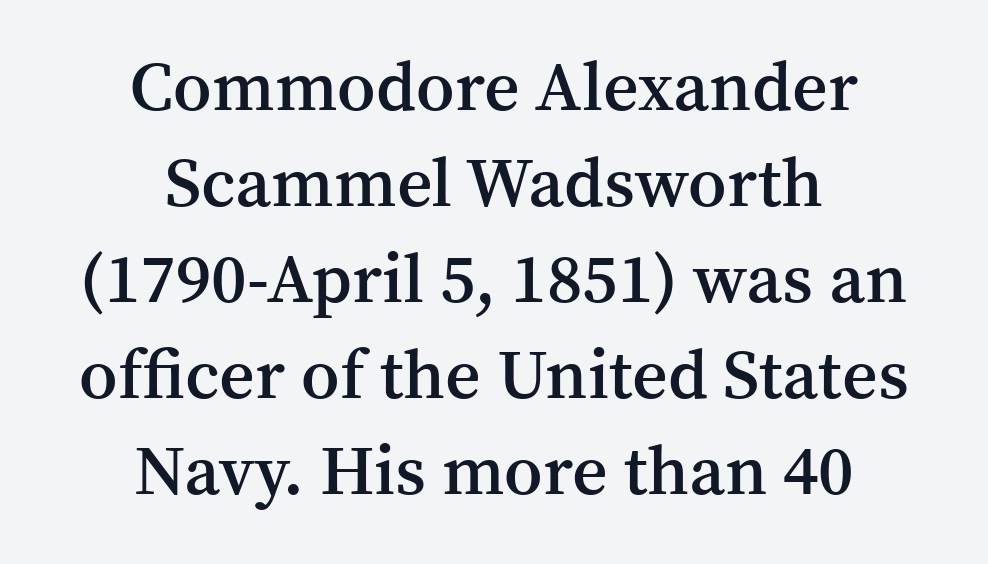
Q: Is the text bold? A: Semi-bold.
Q: Is the text italic (slanted)? A: No, it is upright.
Q: Is the typeface a serif or a sans-serif typeface? A: Serif.
Q: Is the text underlined? A: No.
Q: How is the paragraph aligned? A: Centered.
Q: Is the spacing between letters normal or unusually wide? A: Normal.
Q: Is the spacing between lines tight, normal or loose? A: Normal.
Q: Width (condensed, normal, or wide)? A: Normal.
Q: Stroke contrast? A: Medium.
Q: x-height? A: Medium.
Q: Monospaced? A: No.
